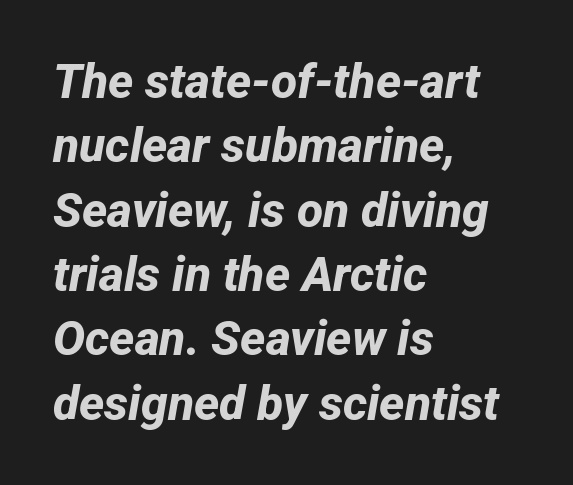
Here the designer chose a conventional face with non-uniform glyph widths. Horizontal alignment here is leftward, the default for most running prose. Descenders are the only things crossing below the line. Short note: letters normally spaced. Is the type bold? Yes — the strokes are clearly thick and heavy.
